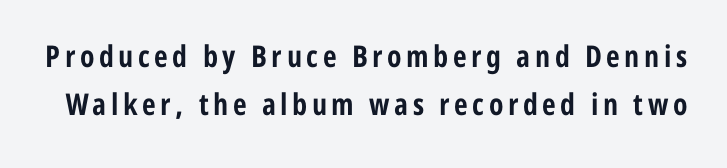
Q: Is the text bold? A: Yes.
Q: Is the text italic (slanted)? A: No, it is upright.
Q: Is the typeface a serif or a sans-serif typeface? A: Sans-serif.
Q: Is the text underlined? A: No.
Q: Is the spacing between lines tight, normal or loose? A: Normal.
Q: Width (condensed, normal, or wide)? A: Condensed.
Q: Stroke contrast? A: Low.
Q: x-height? A: Medium.
Q: Monospaced? A: No.
